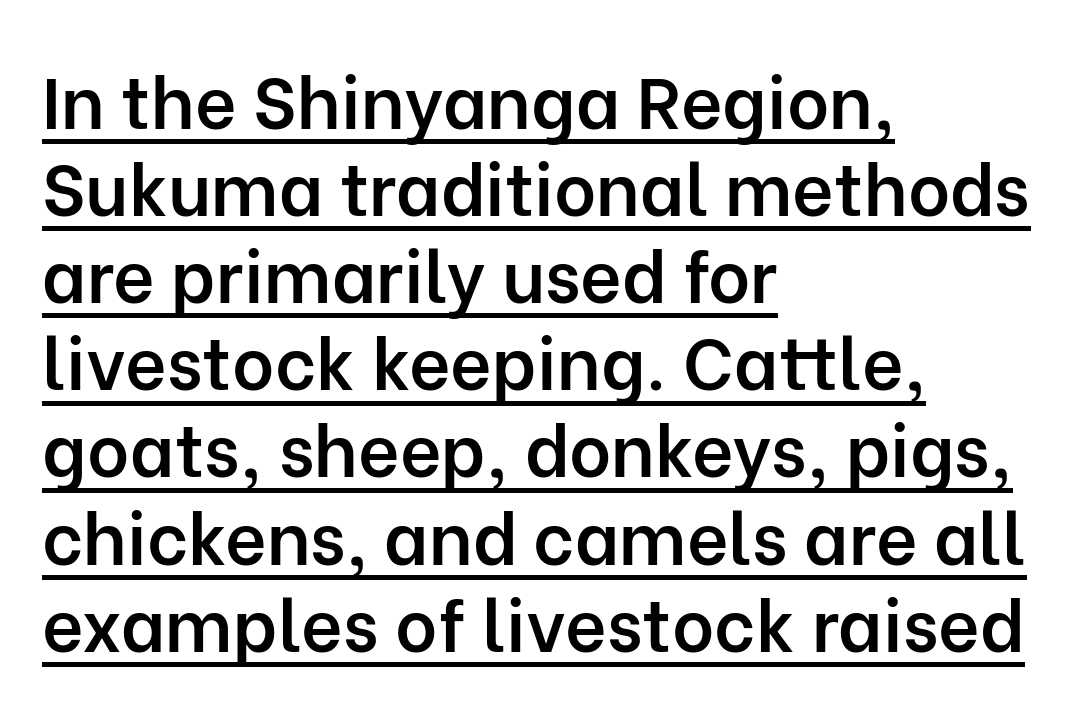
Q: Is the text bold? A: Semi-bold.
Q: Is the text italic (slanted)? A: No, it is upright.
Q: Is the typeface a serif or a sans-serif typeface? A: Sans-serif.
Q: Is the text underlined? A: Yes.
Q: How is the paragraph aligned? A: Left-aligned.
Q: Is the spacing between letters normal or unusually wide? A: Normal.
Q: Width (condensed, normal, or wide)? A: Normal.
Q: Stroke contrast? A: Low.
Q: x-height? A: Medium.
Q: Monospaced? A: No.
